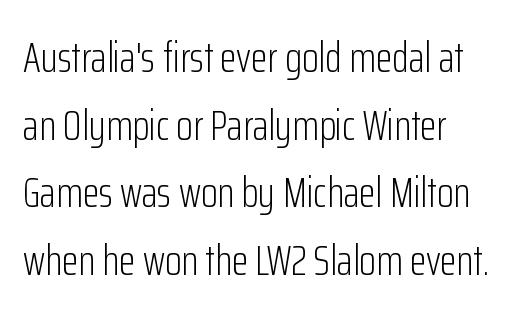
Q: Is the text bold? A: No.
Q: Is the text italic (slanted)? A: No, it is upright.
Q: Is the typeface a serif or a sans-serif typeface? A: Sans-serif.
Q: Is the text underlined? A: No.
Q: Is the spacing between letters normal or unusually wide? A: Normal.
Q: Is the spacing between lines tight, normal or loose? A: Normal.
Q: Width (condensed, normal, or wide)? A: Condensed.
Q: Stroke contrast? A: Low.
Q: x-height? A: Medium.
Q: Monospaced? A: No.
